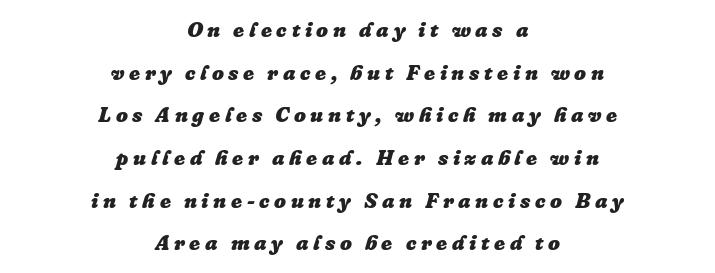
Short and long lines alike share a common midpoint. The specimen reads as italic at a glance. In terms of leading, this rendering errs on the spacious side. Bold? Absolutely — the strokes are thick and heavy. These lines have a slow, spaced-out rhythm from letter to letter.
